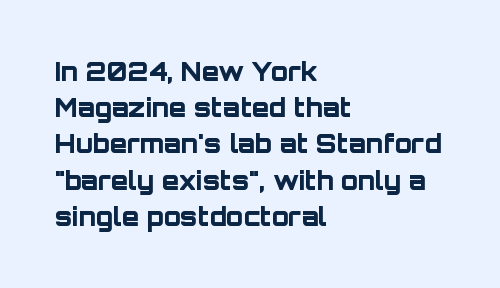
Q: Is the text bold? A: Yes.
Q: Is the text italic (slanted)? A: No, it is upright.
Q: Is the text underlined? A: No.
Q: How is the paragraph aligned? A: Left-aligned.
Q: Is the spacing between letters normal or unusually wide? A: Normal.
Q: Is the spacing between lines tight, normal or loose? A: Normal.
